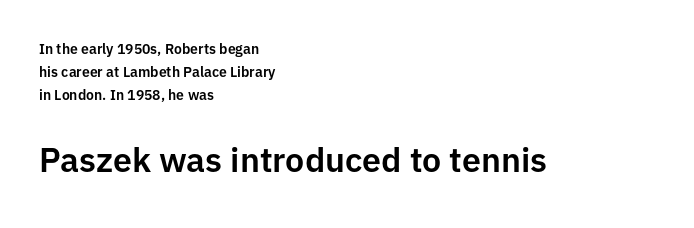
Q: Is the text italic (slanted)? A: No, it is upright.
Q: Is the typeface a serif or a sans-serif typeface? A: Sans-serif.
Q: Is the text underlined? A: No.
Q: How is the paragraph aligned? A: Left-aligned.
Q: Is the spacing between letters normal or unusually wide? A: Normal.
Q: Is the spacing between lines tight, normal or loose? A: Normal.
Q: Which block of text is set in a larger size, the first (top) or the second (bottom)? A: The second (bottom) one.
Q: Width (condensed, normal, or wide)? A: Normal.
Q: Stroke contrast? A: Low.
Q: x-height? A: Medium.
Q: Monospaced? A: No.
